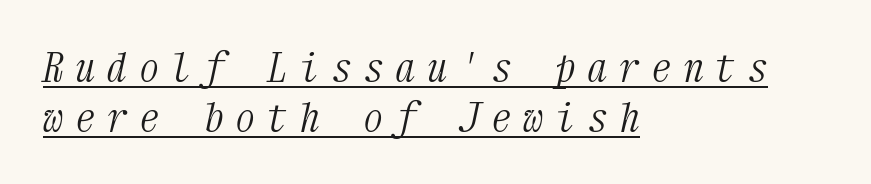
The characters display serif detailing at their extremities. The typesetter chose a ragged-right arrangement here. The face used here appears with an underline applied. If you drew a line through each stem, it would be angled. Letter spacing: wide.
